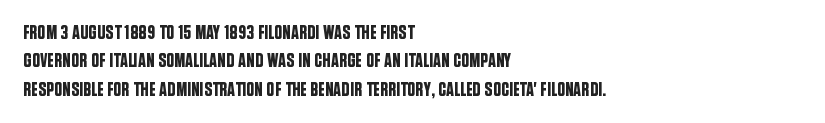
{"italic": "no", "underline": "no", "align": "left", "line_spacing": "normal", "line_spacing_ratio": 1.42, "letter_spacing": "normal", "letter_spacing_em": 0.0, "glyph_px": 20}
